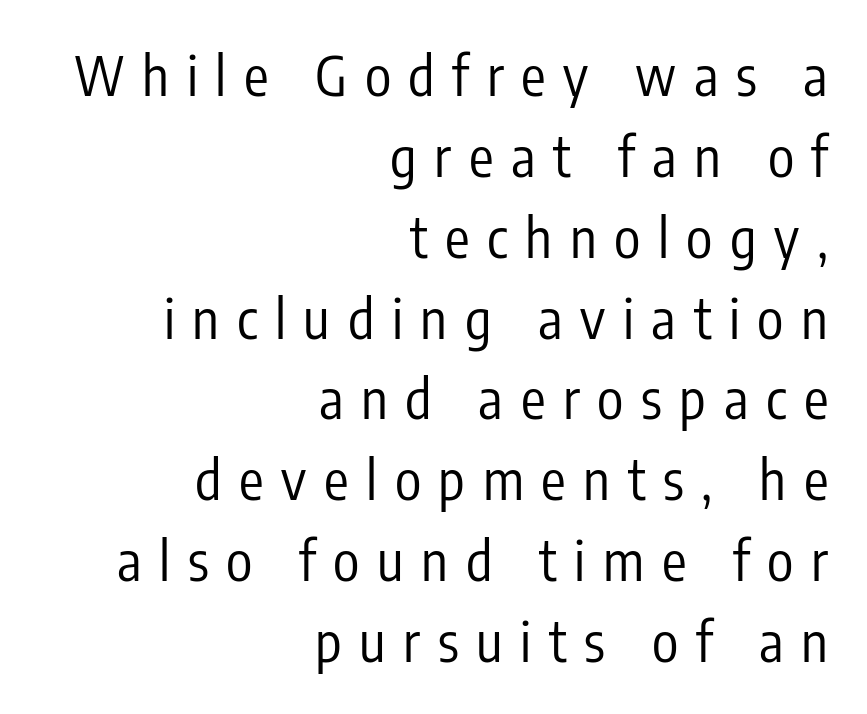
Q: Is the text bold? A: No.
Q: Is the text italic (slanted)? A: No, it is upright.
Q: Is the typeface a serif or a sans-serif typeface? A: Sans-serif.
Q: Is the text underlined? A: No.
Q: How is the paragraph aligned? A: Right-aligned.
Q: Is the spacing between letters normal or unusually wide? A: Unusually wide.
Q: Is the spacing between lines tight, normal or loose? A: Normal.
Q: Width (condensed, normal, or wide)? A: Condensed.
Q: Stroke contrast? A: Low.
Q: x-height? A: Medium.
Q: Monospaced? A: No.
